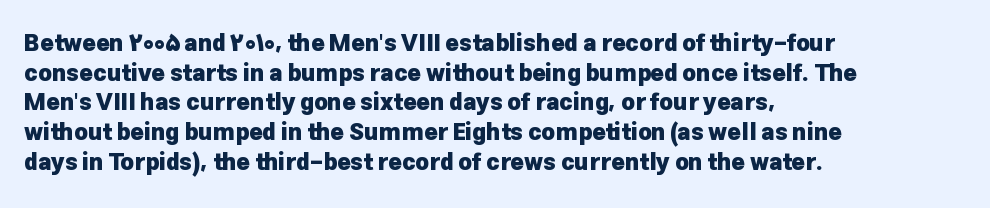
Q: Is the text bold? A: Yes.
Q: Is the text italic (slanted)? A: No, it is upright.
Q: Is the text underlined? A: No.
Q: How is the paragraph aligned? A: Left-aligned.
Q: Is the spacing between letters normal or unusually wide? A: Normal.
Q: Is the spacing between lines tight, normal or loose? A: Normal.
